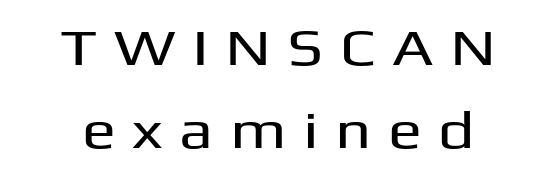
The image shows 51 px wide sans-serif type, upright; set centered, normal line spacing (1.63x), unusually wide letter spacing (+0.32 em), not underlined; medium stroke contrast and a medium x-height.
